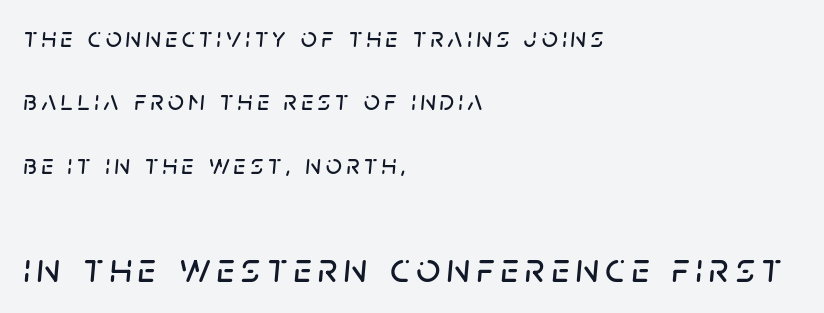
The image shows 42 px text type, italic (leaning right); set left-aligned, loose line spacing (2.26x), not underlined; the second (bottom) block is 1.5x larger; low stroke contrast and a large x-height.
